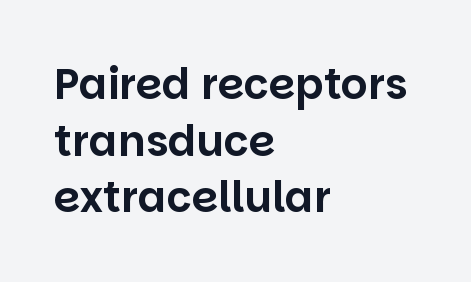
Normally led — the rows are evenly, conventionally spaced. The face used here is a sans, in the tradition of grotesques and geometrics. Varying glyph widths throughout — classic text-font behaviour. Check the space under the baseline: it is left empty. If you drew a line through each stem, it would be perfectly vertical.
